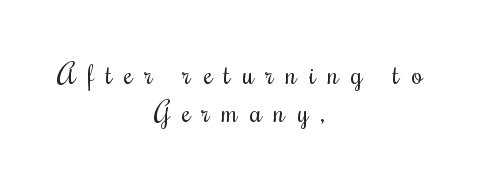
The image shows 28 px regular-weight, condensed serif type; set centered, normal line spacing (1.36x), unusually wide letter spacing (+0.43 em), not underlined; medium stroke contrast and a small x-height.
